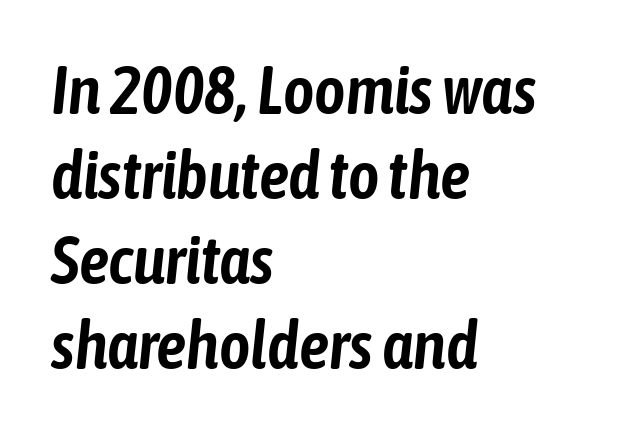
Evenly set lines give the paragraph a standard silhouette. Varying glyph widths throughout — classic text-font behaviour. Posture: slanted. Bare-footed words on every line. Default kerning and tracking; the words read as compact shapes.
